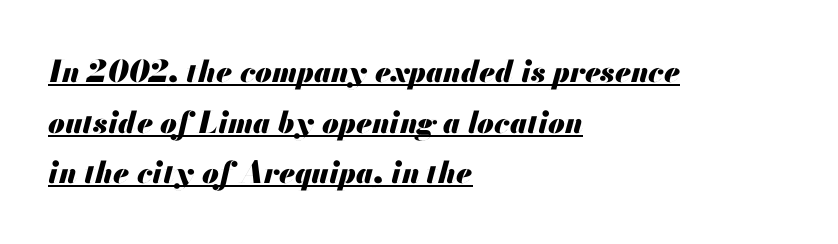
Reading down the column, the eye jumps a familiar distance to each next line. Is this a fixed-width face? No — the glyphs have proportional, varying widths. Underline: present. The paragraph has a hard left edge and a soft right edge.
